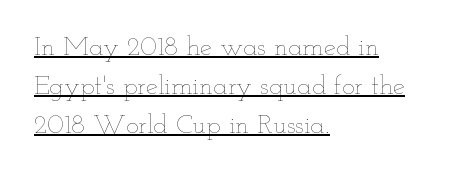
Is the block centered? No — it sits flush against the left margin. In terms of posture, this sample is upright. The weight would be labelled regular, book, light, or lighter still. This sample uses plain, unmodified letter spacing. In designer terms, the underline attribute is active on this setting.
